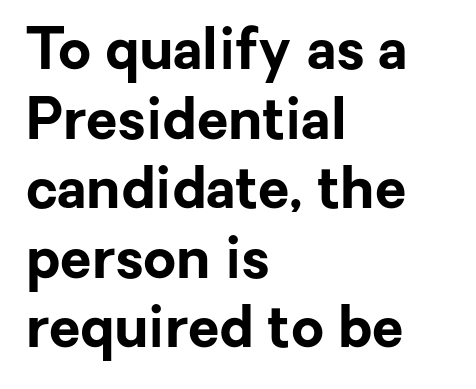
{"serif": "no", "italic": "no", "bold": "yes", "weight": "bold", "width": "normal", "stroke_contrast": "low", "x_height": "medium", "monospaced": "no", "underline": "no", "align": "left", "line_spacing_ratio": 1.22, "letter_spacing": "normal", "letter_spacing_em": 0.0, "glyph_px": 57}
